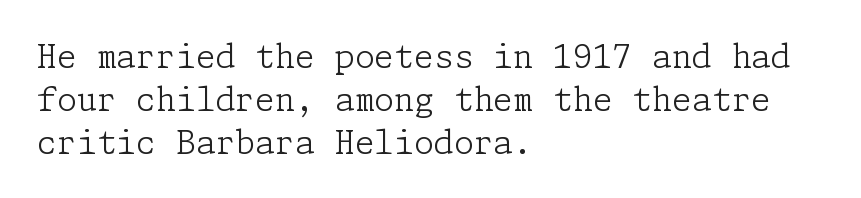
{"serif": "yes", "italic": "no", "bold": "no", "weight": "light", "width": "normal", "stroke_contrast": "low", "x_height": "medium", "underline": "no", "align": "left", "line_spacing": "normal", "line_spacing_ratio": 1.34, "letter_spacing": "normal", "letter_spacing_em": 0.0, "glyph_px": 32}
